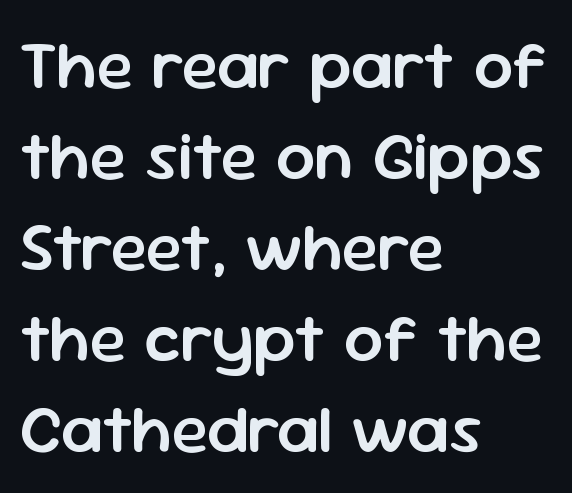
Q: Is the text bold? A: Semi-bold.
Q: Is the text italic (slanted)? A: No, it is upright.
Q: Is the typeface a serif or a sans-serif typeface? A: Sans-serif.
Q: Is the text underlined? A: No.
Q: How is the paragraph aligned? A: Left-aligned.
Q: Is the spacing between letters normal or unusually wide? A: Normal.
Q: Is the spacing between lines tight, normal or loose? A: Normal.
Q: Width (condensed, normal, or wide)? A: Normal.
Q: Stroke contrast? A: Low.
Q: x-height? A: Medium.
Q: Monospaced? A: No.
